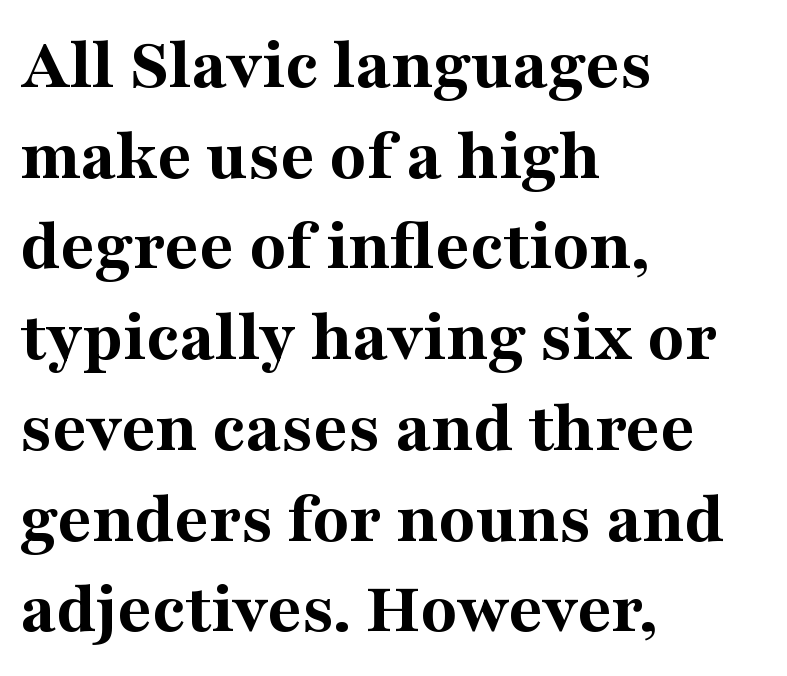
{"serif": "yes", "italic": "no", "bold": "yes", "weight": "bold", "width": "normal", "stroke_contrast": "medium", "x_height": "medium", "monospaced": "no", "underline": "no", "align": "left", "line_spacing_ratio": 1.21, "letter_spacing": "normal", "letter_spacing_em": 0.0, "glyph_px": 75}
